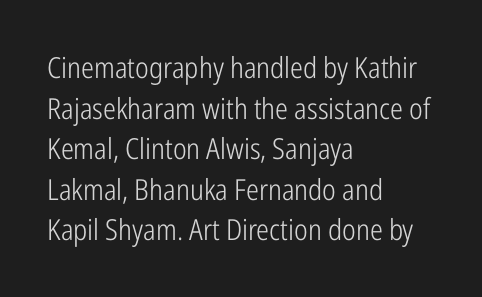
The image shows 29 px light, condensed sans-serif type, upright; set left-aligned, normal line spacing (1.4x), normal letter spacing, not underlined; low stroke contrast and a medium x-height.
